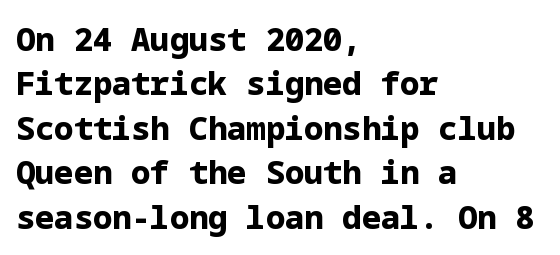
Q: Is the text bold? A: Yes.
Q: Is the text italic (slanted)? A: No, it is upright.
Q: Is the typeface a serif or a sans-serif typeface? A: Sans-serif.
Q: Is the text underlined? A: No.
Q: How is the paragraph aligned? A: Left-aligned.
Q: Is the spacing between letters normal or unusually wide? A: Normal.
Q: Is the spacing between lines tight, normal or loose? A: Normal.
Q: Width (condensed, normal, or wide)? A: Normal.
Q: Stroke contrast? A: Low.
Q: x-height? A: Medium.
